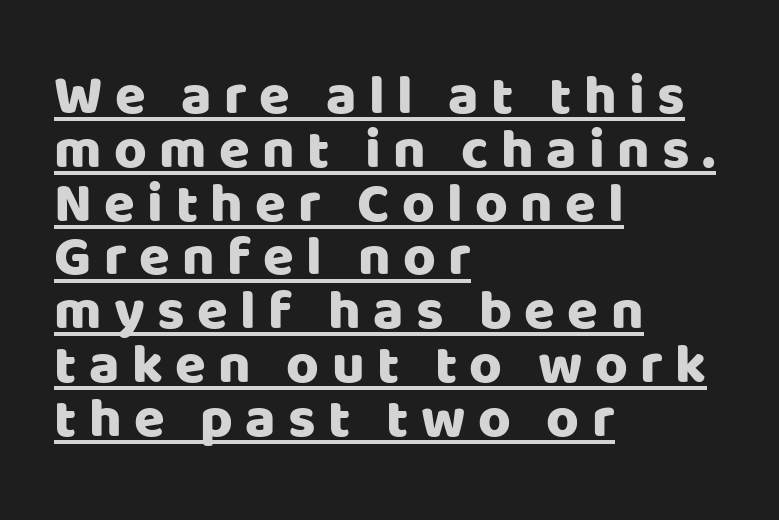
The image shows 56 px sans-serif type, upright; set left-aligned, tight line spacing (0.96x), unusually wide letter spacing (+0.22 em), underlined; low stroke contrast and a large x-height.
